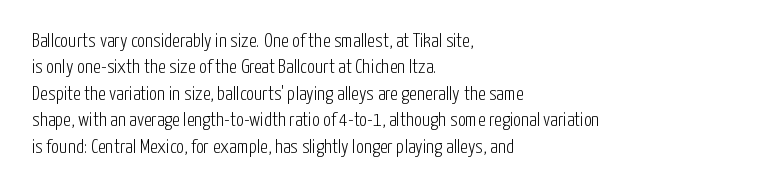
{"italic": "no", "bold": "no", "underline": "no", "align": "left", "line_spacing": "normal", "line_spacing_ratio": 1.32, "letter_spacing": "normal", "letter_spacing_em": 0.0, "glyph_px": 20}
